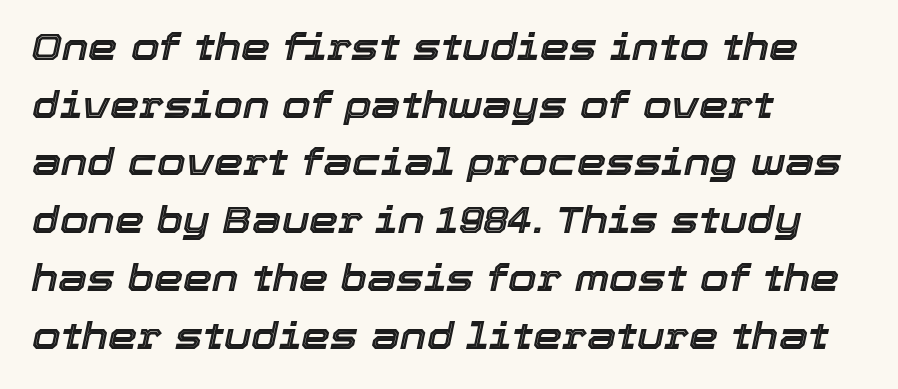
Slant detected: the letters are inclined. Notice how the passage keeps a crisp vertical edge on the left only. Nothing unusual about the tracking: characters are spaced as the font intends. A typesetter would call this proportional, since set widths differ per character.
